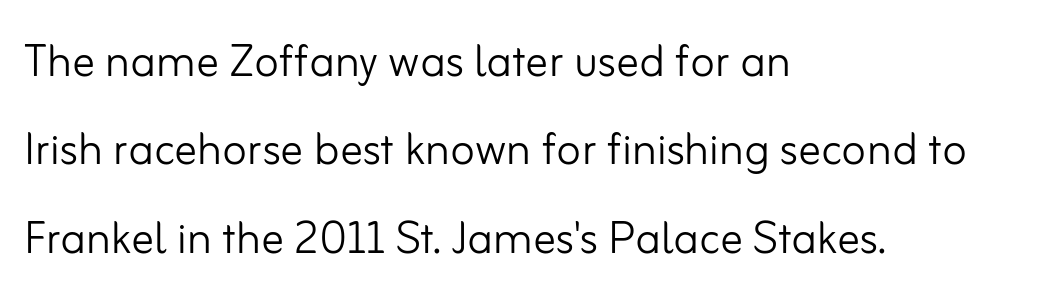
Q: Is the text bold? A: No.
Q: Is the text italic (slanted)? A: No, it is upright.
Q: Is the typeface a serif or a sans-serif typeface? A: Sans-serif.
Q: Is the text underlined? A: No.
Q: How is the paragraph aligned? A: Left-aligned.
Q: Is the spacing between letters normal or unusually wide? A: Normal.
Q: Is the spacing between lines tight, normal or loose? A: Normal.
Q: Width (condensed, normal, or wide)? A: Normal.
Q: Stroke contrast? A: Low.
Q: x-height? A: Small.
Q: Monospaced? A: No.
